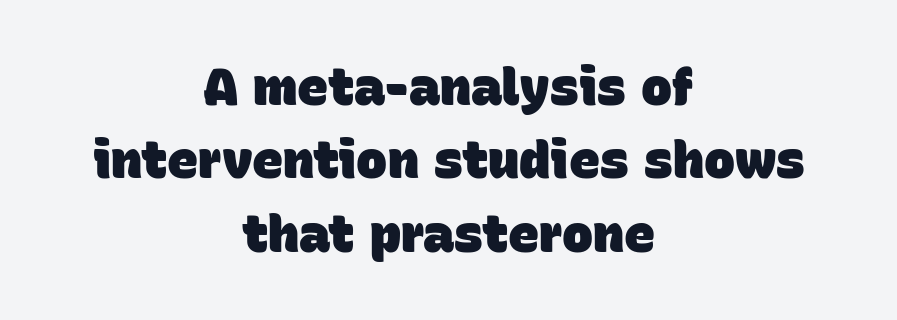
The image shows 52 px heavy sans-serif type; set centered, normal line spacing (1.41x), normal letter spacing, not underlined; low stroke contrast and a large x-height.
